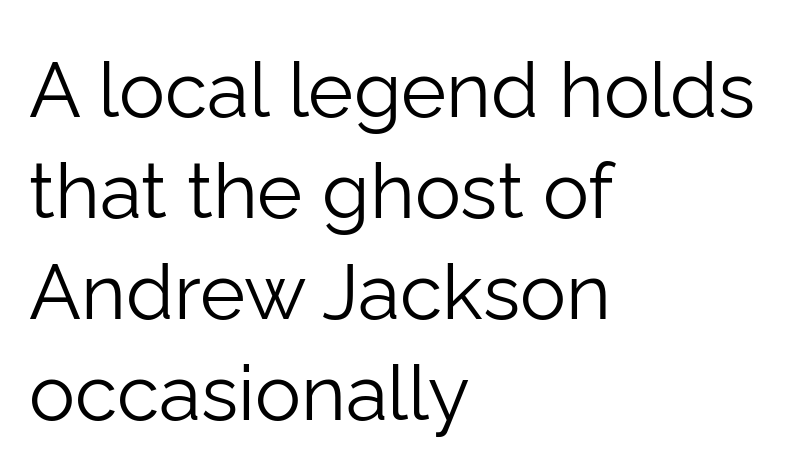
Whoever set this chose a conventional vertical rhythm. Which margin do the lines hug? The left one — the right edge is uneven. These lines were composed using upright roman letters. Just letters on the line, the space beneath them empty.
